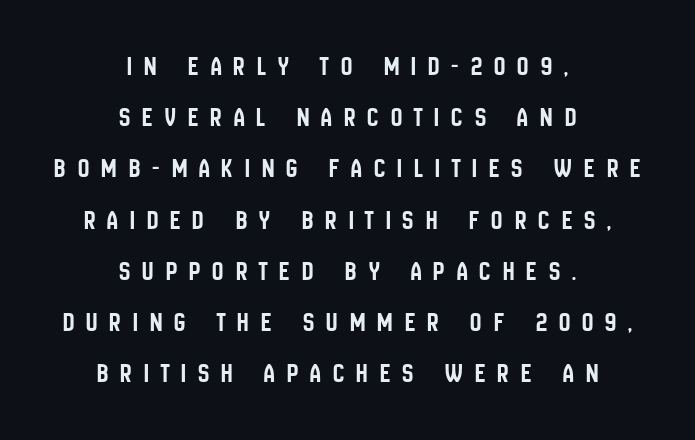
Looks like regular typesetting: each glyph gets only the width it needs. Compared with typical body copy, the letter spacing here is much looser. Clear beneath every line of the passage. Stroke terminals: plain, sans-serif. If you folded the block vertically in half, each line would mirror itself in length. The type sits square on the baseline with zero lean.
